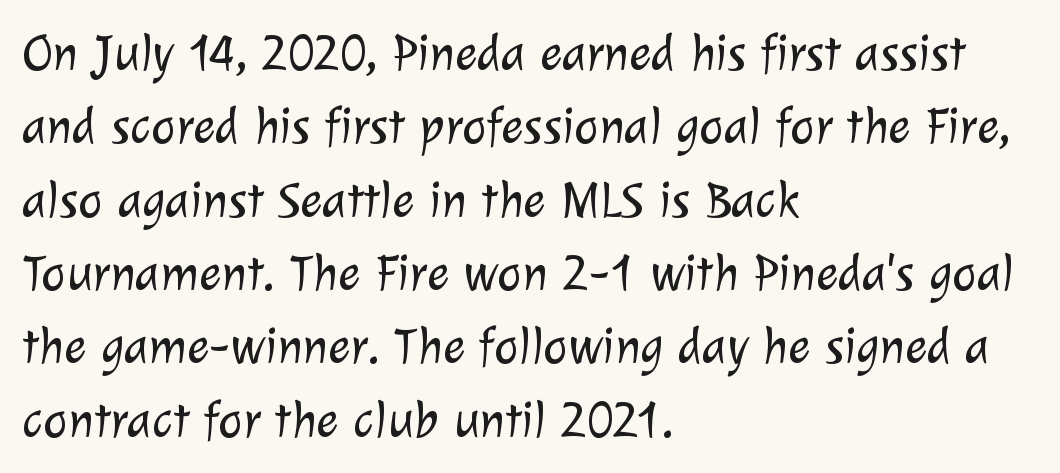
Type without underlining. This rendering uses left alignment, leaving the right contour irregular. In terms of leading, this rendering sits right in the middle. You could not count columns in this text — the font is proportionally spaced. Weight class: somewhere from thin through regular. Letterform terminals end flat and unadorned throughout the passage.
